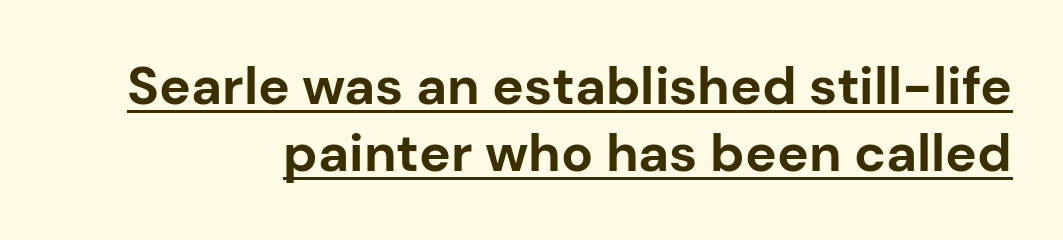
Q: Is the text bold? A: Yes.
Q: Is the text italic (slanted)? A: No, it is upright.
Q: Is the typeface a serif or a sans-serif typeface? A: Sans-serif.
Q: Is the text underlined? A: Yes.
Q: How is the paragraph aligned? A: Right-aligned.
Q: Is the spacing between letters normal or unusually wide? A: Normal.
Q: Is the spacing between lines tight, normal or loose? A: Normal.
Q: Width (condensed, normal, or wide)? A: Normal.
Q: Stroke contrast? A: Low.
Q: x-height? A: Medium.
Q: Monospaced? A: No.
